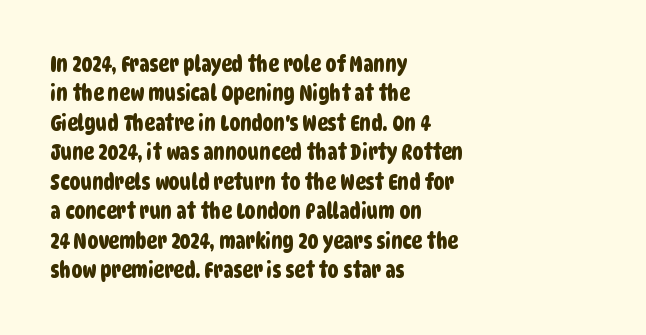
The image shows 22 px text type; set left-aligned, normal line spacing (1.34x), normal letter spacing, not underlined.
